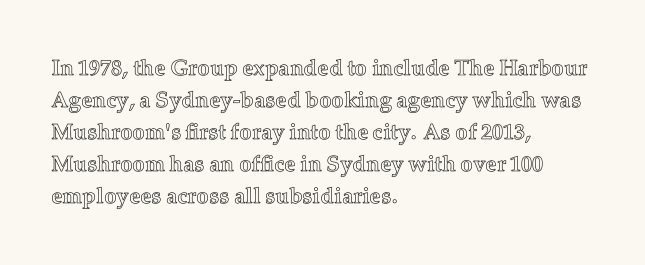
The image shows 22 px text type, upright; set left-aligned, normal line spacing (1.46x), normal letter spacing, not underlined.
